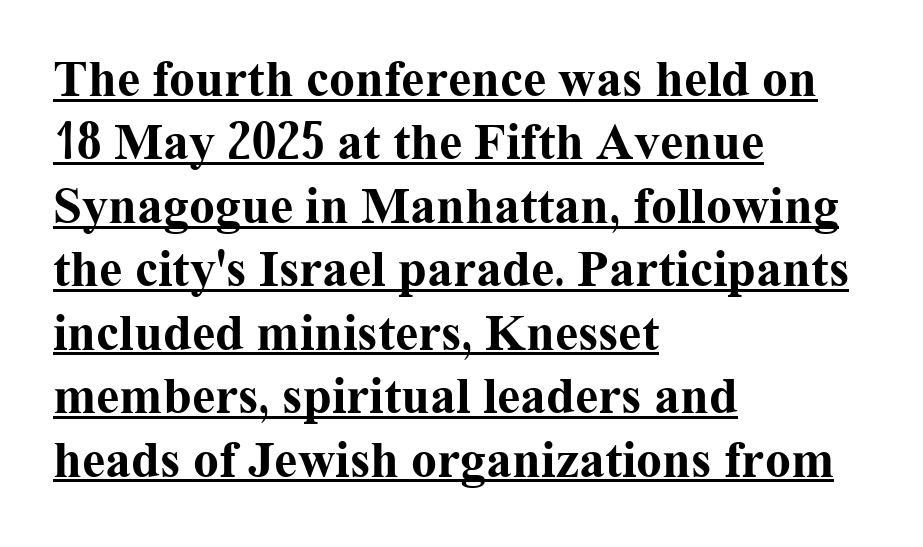
Short and long lines alike share a common starting point at left. You can tell from the footed stems that serif type was used. The line texture is even and compact thanks to regular tracking. The rendering uses natural spacing where letterforms have individual widths. A dark, heavy texture on the line: the type is bold.
